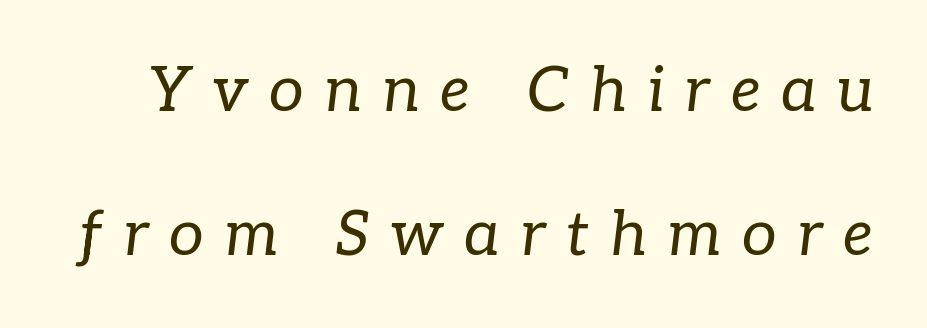
These lines stand farther apart than default settings would place them. There is plenty of visible air inserted between adjacent glyphs. The whole block is typeset with a tilt. Anything drawn beneath the words? Only blank space. Each letter keeps its own natural width here, so spacing adapts to shape.
